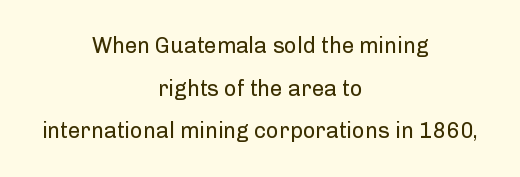
Counters stay open thanks to moderate or lighter strokes. The block of text is sparse from top to bottom, with ample space between rows. Posture: straight, roman, zero tilt. A bare baseline throughout the passage. Inter-character spacing is left at the font's built-in metrics.
